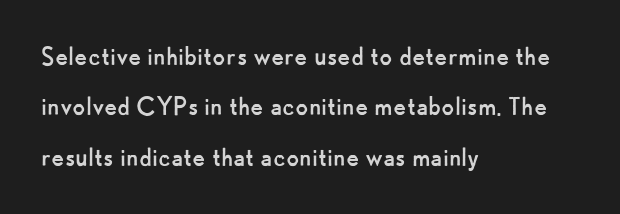
The image shows 30 px regular-weight sans-serif type, upright; set left-aligned, normal line spacing (1.68x), normal letter spacing, not underlined; low stroke contrast and a small x-height.
